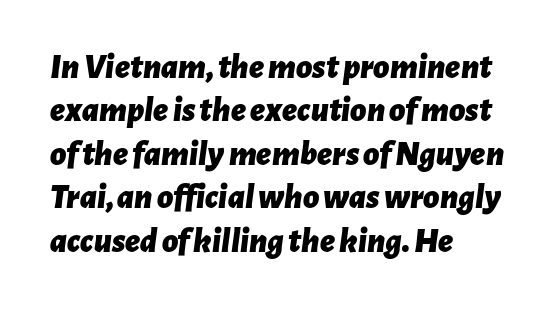
The image shows 35 px bold type, italic (leaning right); set left-aligned, line spacing 1.24x, normal letter spacing, not underlined; low stroke contrast and a medium x-height.
